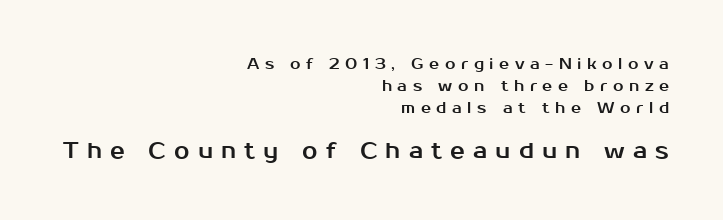
Horizontal bands of white between lines are of average thickness. Here the glyphs are tracked loosely, breaking word shapes into spaced letters. A flush-right, rag-left setting is used for this passage. The lettering stays uniformly vertical, giving the passage a roman look. Which of the two is more prominent by size? The second, at the bottom. The gap between lines stays unmarked.
